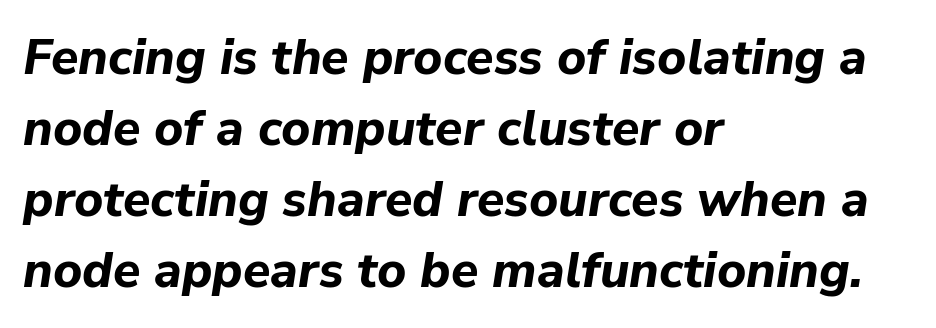
Q: Is the text bold? A: Yes.
Q: Is the text italic (slanted)? A: Yes, it leans right by about 9 degrees.
Q: Is the text underlined? A: No.
Q: How is the paragraph aligned? A: Left-aligned.
Q: Is the spacing between letters normal or unusually wide? A: Normal.
Q: Is the spacing between lines tight, normal or loose? A: Normal.
Q: Width (condensed, normal, or wide)? A: Normal.
Q: Stroke contrast? A: Low.
Q: x-height? A: Medium.
Q: Monospaced? A: No.
